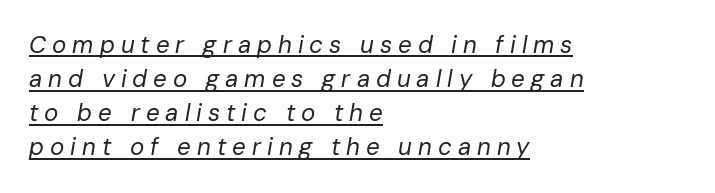
{"italic": "yes", "lean": "right", "slant_degrees": 10, "bold": "no", "underline": "yes", "align": "left", "line_spacing": "normal", "line_spacing_ratio": 1.42, "letter_spacing": "wide", "letter_spacing_em": 0.25, "glyph_px": 24}
